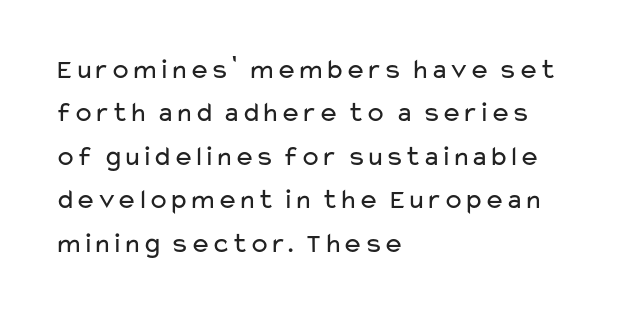
Q: Is the text bold? A: No.
Q: Is the text italic (slanted)? A: No, it is upright.
Q: Is the typeface a serif or a sans-serif typeface? A: Sans-serif.
Q: Is the text underlined? A: No.
Q: How is the paragraph aligned? A: Left-aligned.
Q: Is the spacing between letters normal or unusually wide? A: Normal.
Q: Is the spacing between lines tight, normal or loose? A: Normal.
Q: Width (condensed, normal, or wide)? A: Wide.
Q: Stroke contrast? A: Low.
Q: x-height? A: Medium.
Q: Monospaced? A: No.
